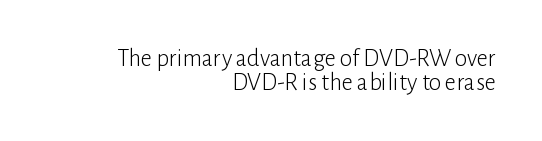
Bare-footed words on every line. These lines stack with their right ends in a neat column. Observe the ordinary spacing: letters are neighbours, not strangers. Stems here are at most as thick as an everyday book face.
